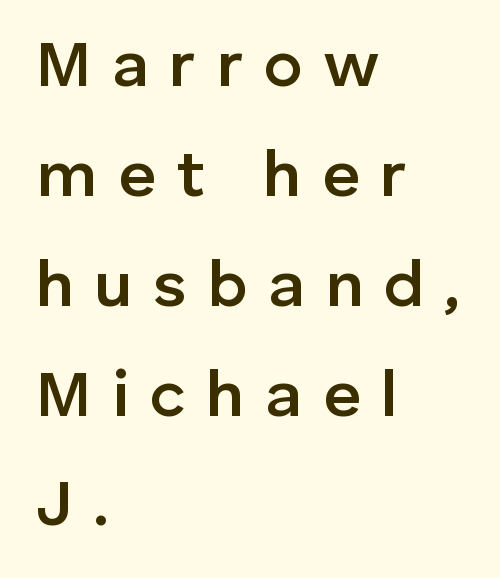
The image shows 65 px semibold sans-serif type, upright; set left-aligned, normal line spacing (1.69x), unusually wide letter spacing (+0.32 em), not underlined; low stroke contrast and a medium x-height.
